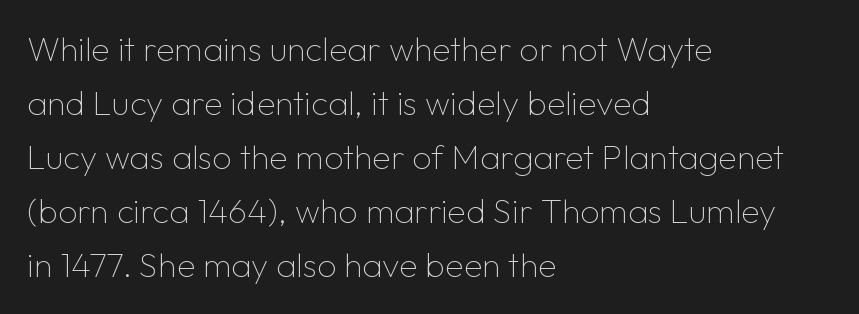
Think of a printed novel: that variable character pitch is what you see here. Regular leading. The type family on display is of the sans-serif kind. Layout note: lines flush left. The strokes carry an ordinary text weight at most.
